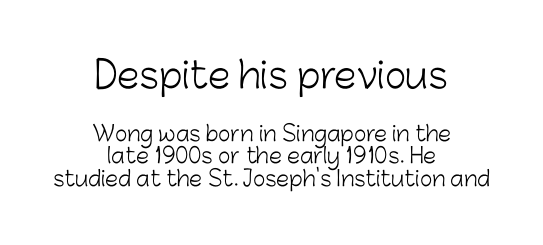
The image shows 36 px light sans-serif type, upright; set centered, tight line spacing (1.08x), normal letter spacing, not underlined; the first (top) block is 1.71x larger; low stroke contrast and a medium x-height.
